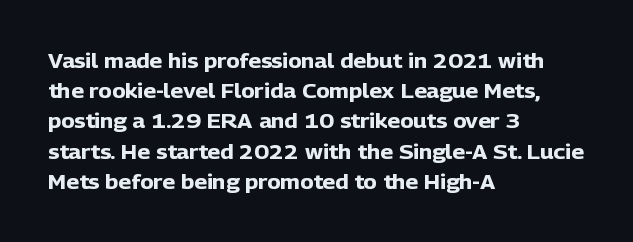
Where is the straight margin? On the left. Between one letter and the next there's only the usual sliver of space. Is there any slant? The stems are plumb. Every letter is thick-stroked: bold, no question.
